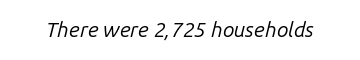
Q: Is the text bold? A: No.
Q: Is the text italic (slanted)? A: Yes, it leans right by about 14 degrees.
Q: Is the text underlined? A: No.
Q: Is the spacing between letters normal or unusually wide? A: Normal.
